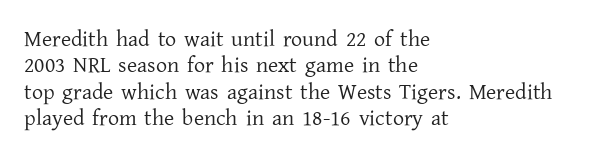
{"italic": "no", "bold": "no", "underline": "no", "align": "left", "line_spacing_ratio": 1.2, "letter_spacing": "normal", "letter_spacing_em": 0.0, "glyph_px": 22}
